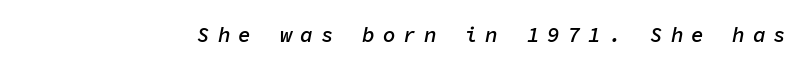
{"italic": "yes", "lean": "right", "slant_degrees": 11, "bold": "semi", "underline": "no", "letter_spacing": "wide", "letter_spacing_em": 0.38, "glyph_px": 21}
